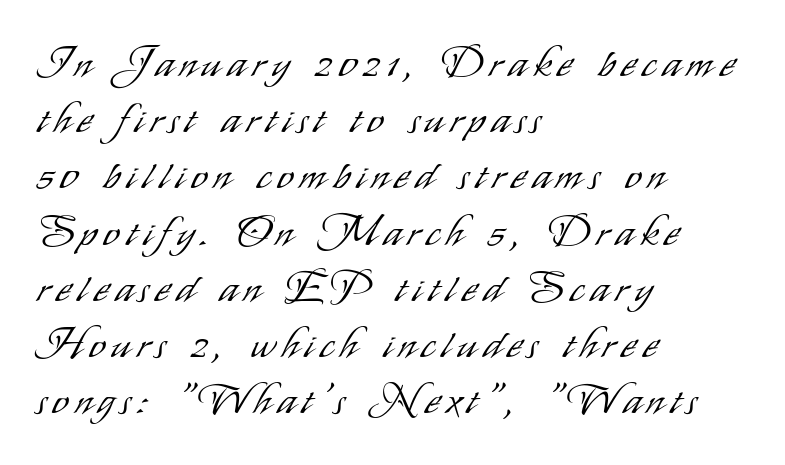
The face used here is a sans, in the tradition of grotesques and geometrics. Varying glyph widths throughout — classic text-font behaviour. Visually the block forms a straight wall on the left and a jagged coastline on the right.
